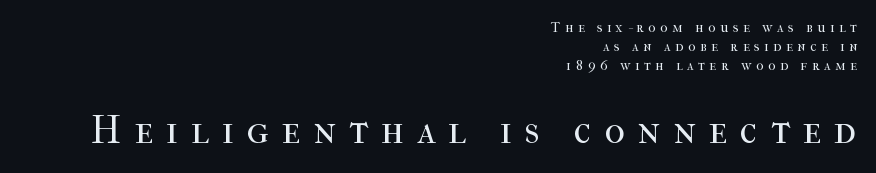
{"serif": "yes", "italic": "no", "bold": "no", "weight": "regular", "width": "normal", "stroke_contrast": "high", "x_height": "medium", "monospaced": "no", "underline": "no", "align": "right", "line_spacing": "normal", "line_spacing_ratio": 1.35, "letter_spacing": "wide", "letter_spacing_em": 0.33, "larger_block": "second", "size_ratio": 2.79, "glyph_px": 39}
